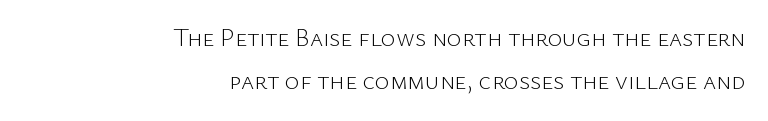
{"italic": "no", "bold": "no", "underline": "no", "align": "right", "line_spacing_ratio": 1.74, "letter_spacing": "normal", "letter_spacing_em": 0.0, "glyph_px": 25}
